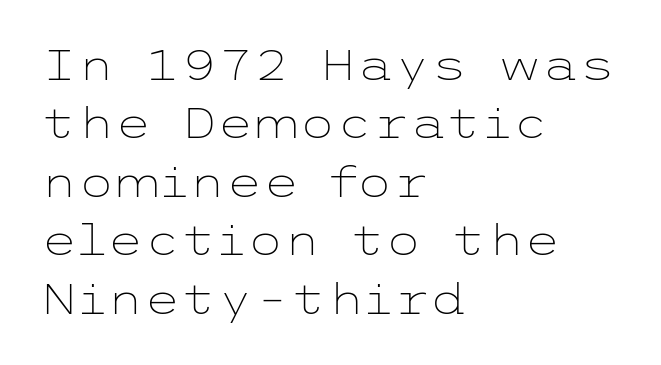
Q: Is the text bold? A: No.
Q: Is the text italic (slanted)? A: No, it is upright.
Q: Is the typeface a serif or a sans-serif typeface? A: Sans-serif.
Q: Is the text underlined? A: No.
Q: How is the paragraph aligned? A: Left-aligned.
Q: Is the spacing between letters normal or unusually wide? A: Normal.
Q: Is the spacing between lines tight, normal or loose? A: Normal.
Q: Width (condensed, normal, or wide)? A: Wide.
Q: Stroke contrast? A: Low.
Q: x-height? A: Medium.
